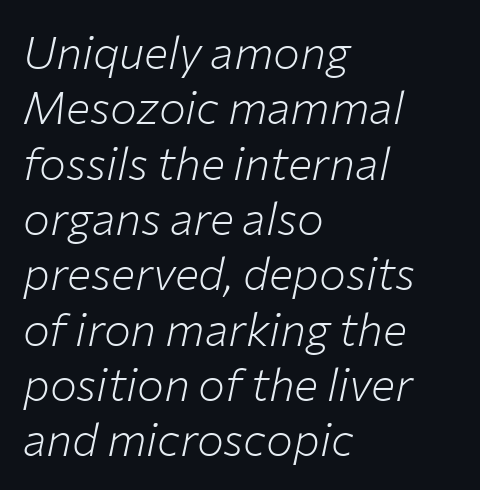
The image shows 45 px light type, italic (leaning right); set left-aligned, line spacing 1.23x, normal letter spacing, not underlined; low stroke contrast and a medium x-height.
